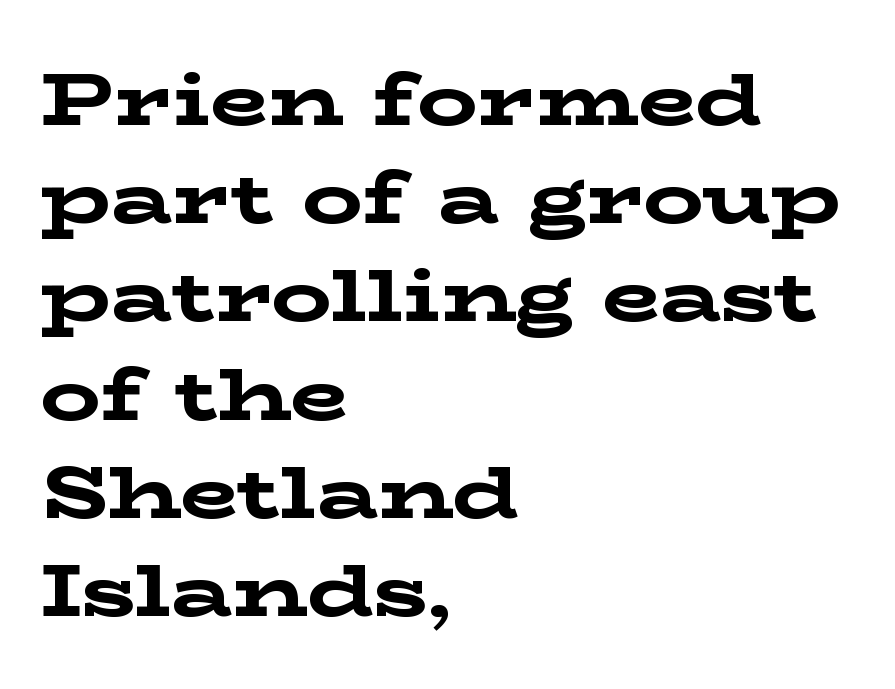
The face used here is proportionally spaced, like ordinary book or web type. Pretty heavy lettering here — definitely bold. Bare-footed words on every line. You could call the tracking neutral — neither tight nor loose.
